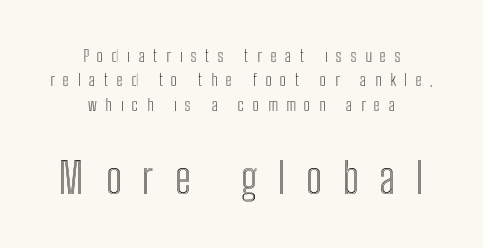
A typesetter would call this proportional, since set widths differ per character. The passage shown stacks its lines at a standard gap. Layout note: lines centered. It's the straight-up-and-down kind of type. Scale increases going downward across the two blocks.
